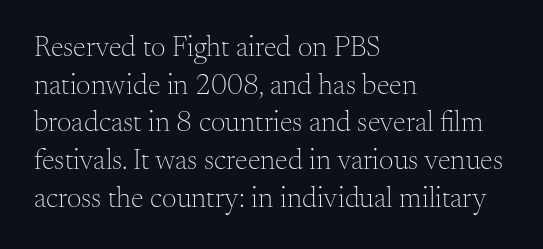
The image shows 29 px light serif type, upright; set left-aligned, normal line spacing (1.3x), normal letter spacing, not underlined; medium stroke contrast and a small x-height.
